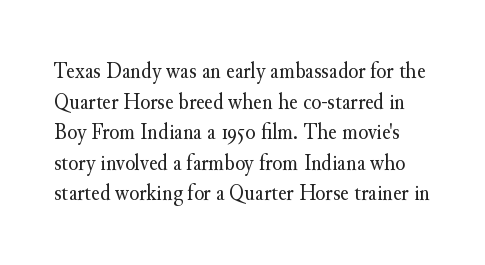
The image shows 23 px text type, upright; set normal line spacing (1.33x), normal letter spacing, not underlined.
